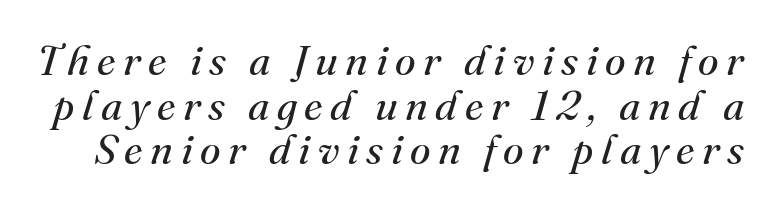
Descenders are the only things crossing below the line. The typography opts for an oblique posture over an upright one. Heft: none added — not bold. Is this a fixed-width face? No — the glyphs have proportional, varying widths. Leading: reduced. Unlike a clean sans, this face finishes its strokes with serifs.
